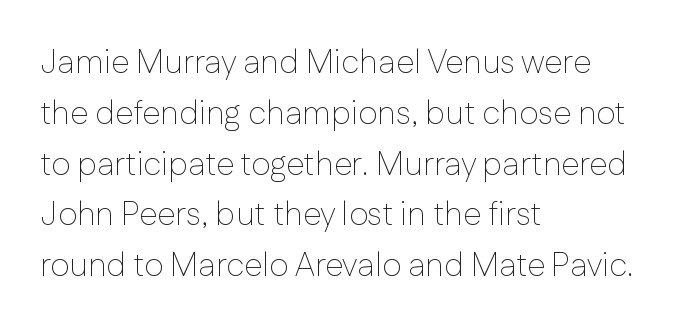
{"serif": "no", "italic": "no", "bold": "no", "weight": "thin", "width": "normal", "stroke_contrast": "low", "x_height": "medium", "monospaced": "no", "underline": "no", "align": "left", "line_spacing": "normal", "line_spacing_ratio": 1.54, "letter_spacing": "normal", "letter_spacing_em": 0.0, "glyph_px": 33}
